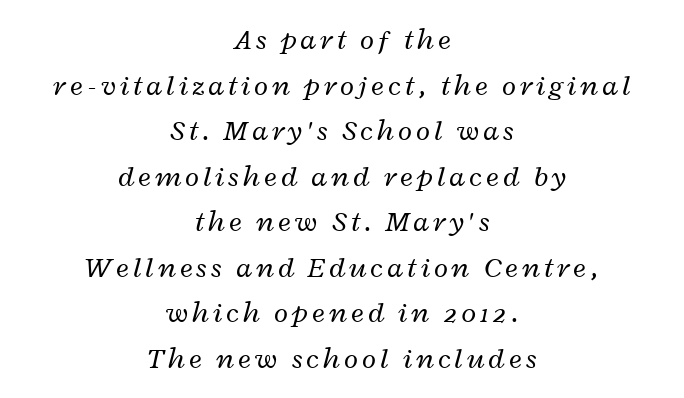
Q: Is the text bold? A: No.
Q: Is the text italic (slanted)? A: Yes, it leans right by about 12 degrees.
Q: Is the text underlined? A: No.
Q: How is the paragraph aligned? A: Centered.
Q: Is the spacing between lines tight, normal or loose? A: Normal.
Q: Width (condensed, normal, or wide)? A: Wide.
Q: Stroke contrast? A: Low.
Q: x-height? A: Medium.
Q: Monospaced? A: No.
